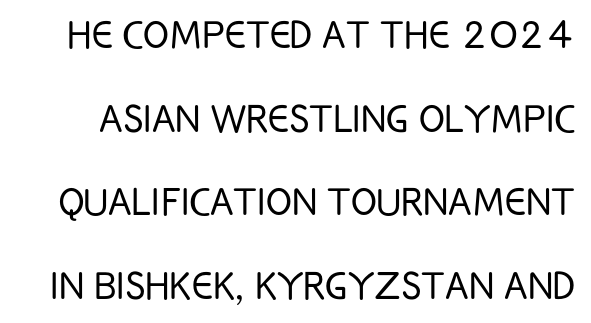
{"serif": "no", "italic": "no", "bold": "no", "weight": "light", "width": "condensed", "stroke_contrast": "low", "x_height": "large", "monospaced": "no", "underline": "no", "line_spacing_ratio": 1.74, "letter_spacing": "normal", "letter_spacing_em": 0.0, "glyph_px": 48}
